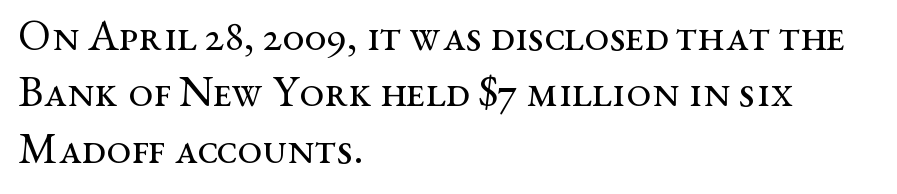
Q: Is the text bold? A: No.
Q: Is the text italic (slanted)? A: No, it is upright.
Q: Is the typeface a serif or a sans-serif typeface? A: Serif.
Q: Is the text underlined? A: No.
Q: How is the paragraph aligned? A: Left-aligned.
Q: Is the spacing between letters normal or unusually wide? A: Normal.
Q: Is the spacing between lines tight, normal or loose? A: Normal.
Q: Width (condensed, normal, or wide)? A: Wide.
Q: Stroke contrast? A: Medium.
Q: x-height? A: Medium.
Q: Monospaced? A: No.
